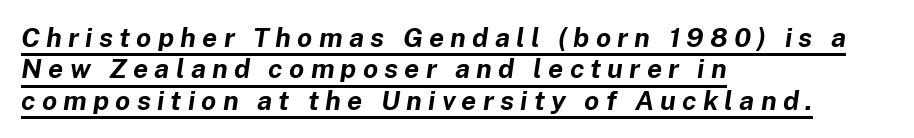
Q: Is the text bold? A: Yes.
Q: Is the text italic (slanted)? A: Yes, it leans right by about 8 degrees.
Q: Is the text underlined? A: Yes.
Q: How is the paragraph aligned? A: Left-aligned.
Q: Is the spacing between letters normal or unusually wide? A: Unusually wide.
